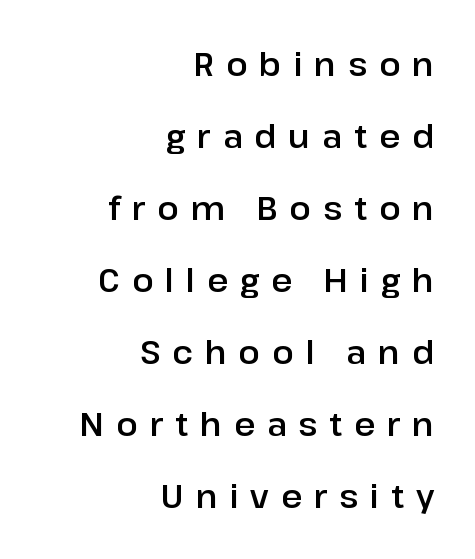
The gaps between neighbouring characters are conspicuously large. This sample is right-justified, so line beginnings fall wherever the words allow. You can tell it's not italic because the verticals are truly vertical. If you measured baseline to baseline, you'd find a long distance. Examine the stroke ends and you'll find no serifs.
